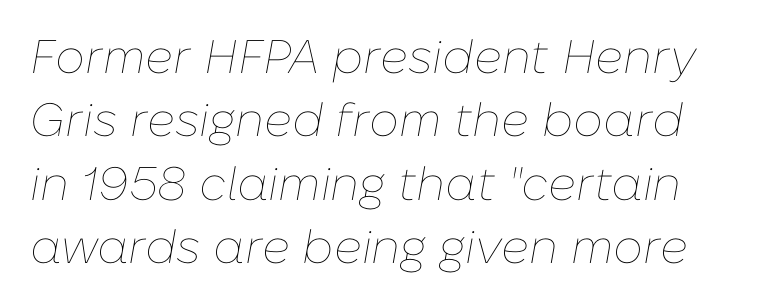
{"italic": "yes", "lean": "right", "slant_degrees": 10, "bold": "no", "weight": "thin", "width": "normal", "stroke_contrast": "low", "x_height": "medium", "monospaced": "no", "underline": "no", "line_spacing": "normal", "line_spacing_ratio": 1.35, "letter_spacing": "normal", "letter_spacing_em": 0.0, "glyph_px": 47}
